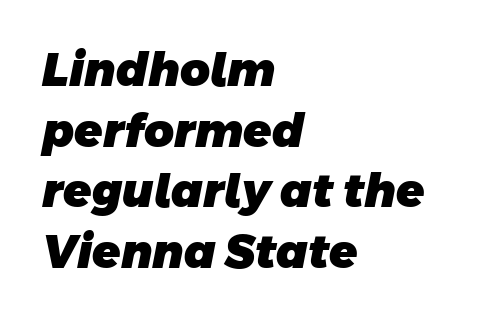
The image shows 46 px heavy sans-serif type; set left-aligned, normal line spacing (1.32x), normal letter spacing, not underlined; low stroke contrast and a large x-height.
